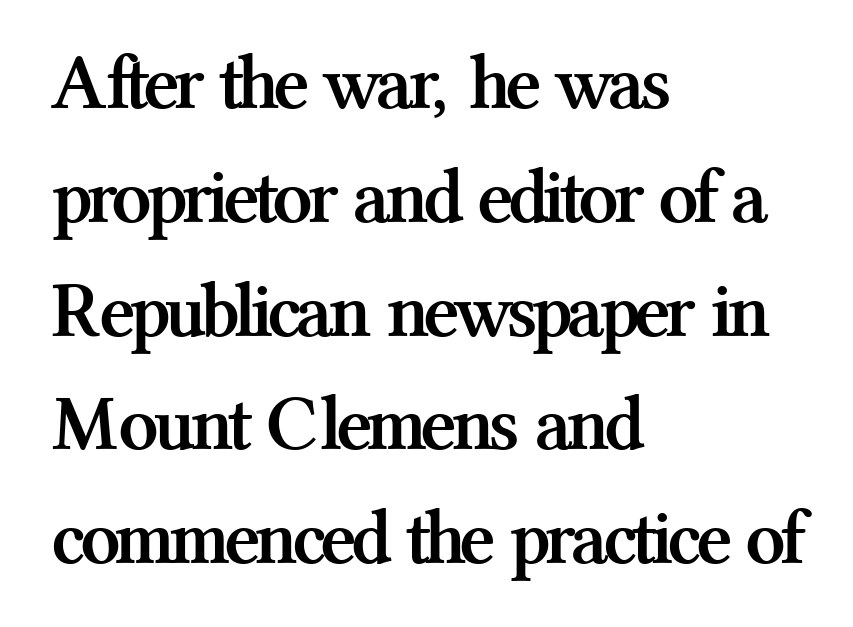
The image shows 79 px semibold serif type, upright; set left-aligned, normal line spacing (1.44x), normal letter spacing, not underlined; medium stroke contrast and a medium x-height.
